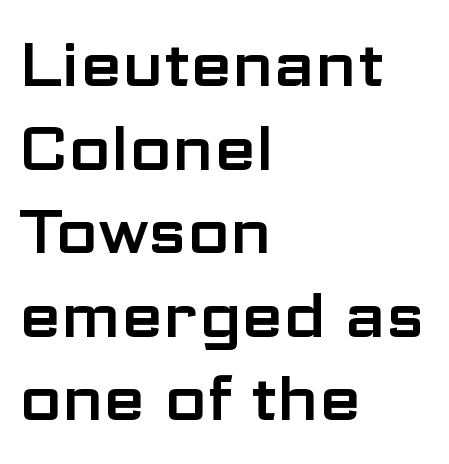
The line texture is even and compact thanks to regular tracking. The space directly below the letters is spotless. Each letter keeps its own natural width here, so spacing adapts to shape. Stroke terminals: plain, sans-serif.
